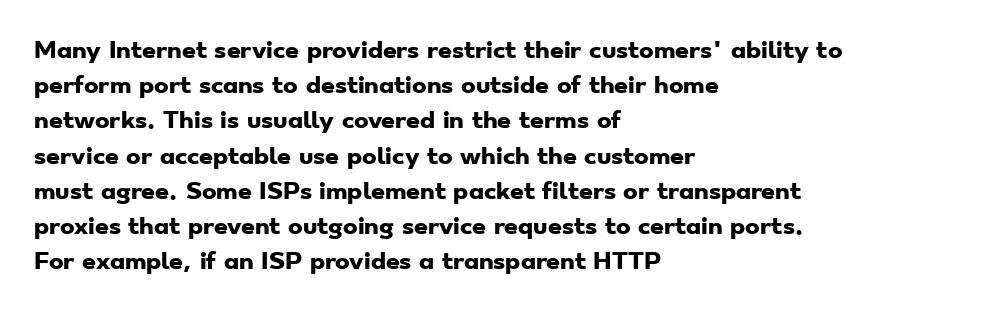
Honestly, the letter spacing is just normal — you wouldn't notice it. Typographic density is high because the face is bold. Line starts are locked; line ends wander. Summary of vertical rhythm: regular, with standard interline spacing. Glance below the letters and you will spot only blank space.
